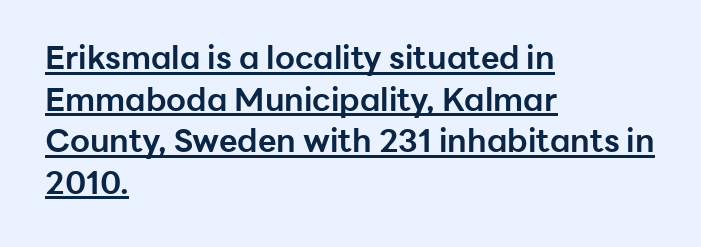
{"serif": "no", "italic": "no", "bold": "yes", "weight": "bold", "width": "normal", "stroke_contrast": "low", "x_height": "medium", "monospaced": "no", "underline": "yes", "align": "left", "line_spacing": "normal", "line_spacing_ratio": 1.3, "letter_spacing": "normal", "letter_spacing_em": 0.0, "glyph_px": 32}
